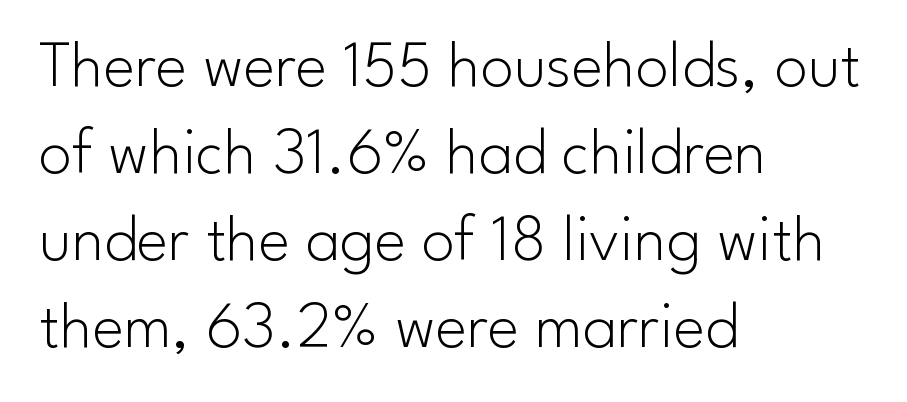
The image shows 67 px light sans-serif type, upright; set left-aligned, normal line spacing (1.3x), normal letter spacing, not underlined; low stroke contrast and a small x-height.
